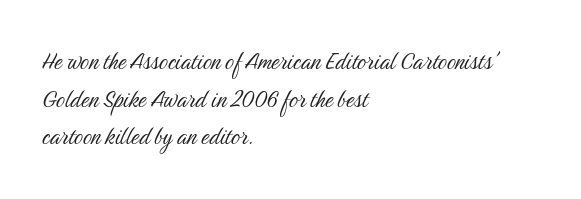
If you drew a ruler down the left edge, every line would touch it. Is the letter spacing exaggerated? No — it looks like the ordinary default. These lines are rendered in a variable-pitch font.
